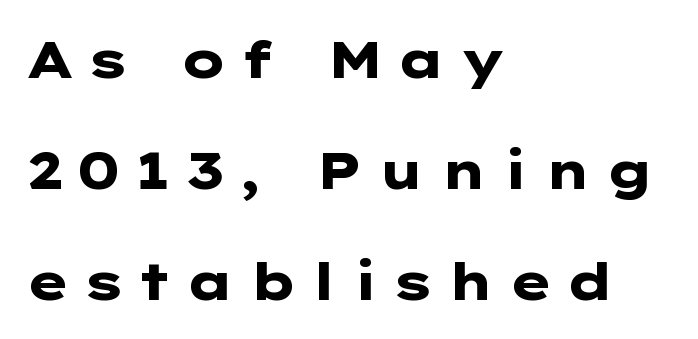
The image shows 52 px heavy, wide sans-serif type, upright; set left-aligned, loose line spacing (2.13x), unusually wide letter spacing (+0.24 em), not underlined; low stroke contrast and a medium x-height.
